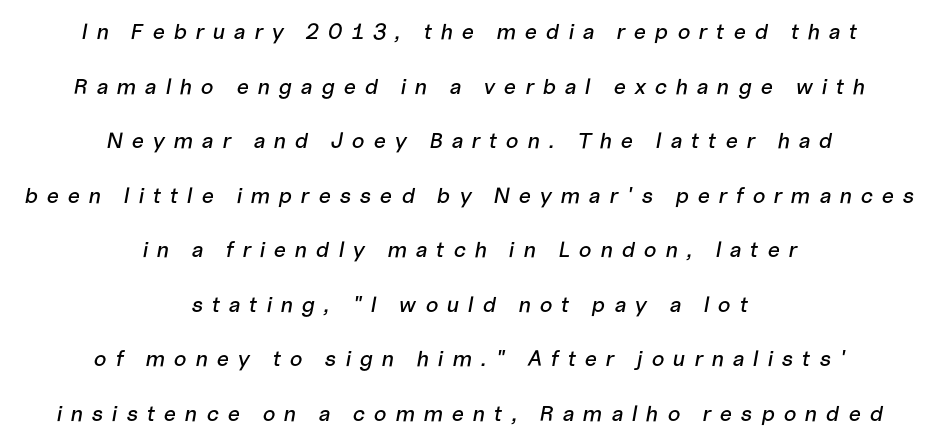
What stands out about the letter spacing? Its width — letters are far apart. Neither beginnings nor endings align; midpoints do. The passage shown is not underscored anywhere. When letters slant like this, we call the style italic. Airy leading.
